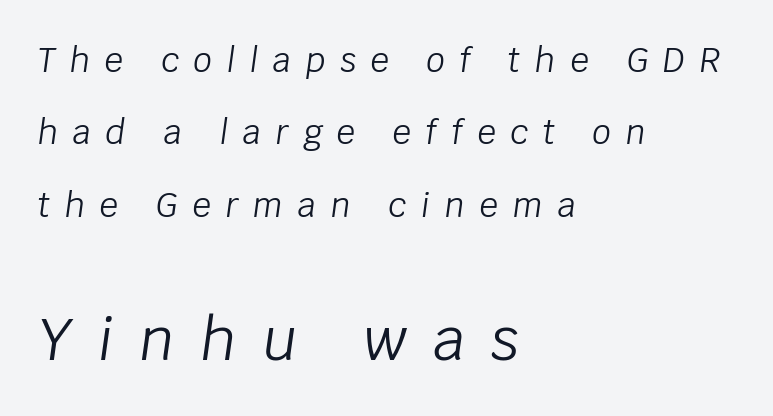
The image shows 58 px light type, italic (leaning right); set left-aligned, loose line spacing (2.19x), unusually wide letter spacing (+0.44 em), not underlined; the second (bottom) block is 1.76x larger; low stroke contrast and a large x-height.
